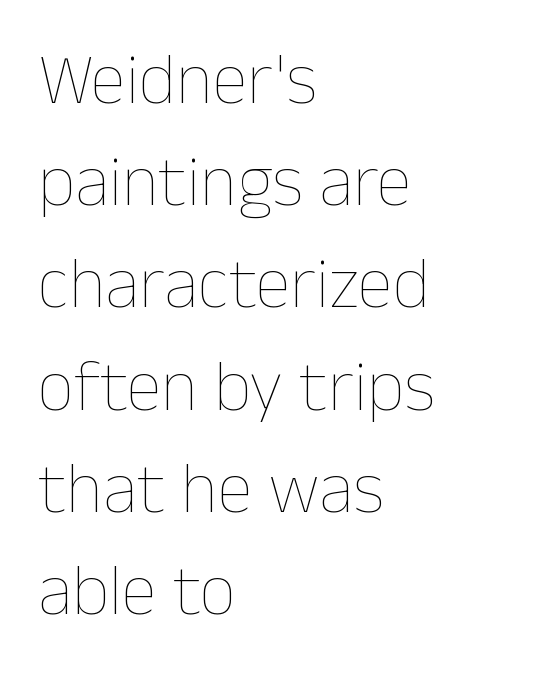
{"italic": "no", "bold": "no", "weight": "thin", "width": "normal", "stroke_contrast": "low", "x_height": "medium", "monospaced": "no", "underline": "no", "align": "left", "line_spacing": "normal", "line_spacing_ratio": 1.42, "letter_spacing": "normal", "letter_spacing_em": 0.0, "glyph_px": 72}
